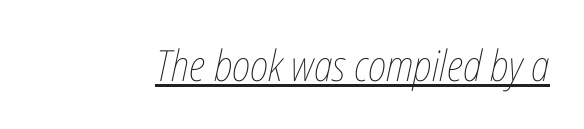
{"italic": "yes", "lean": "right", "slant_degrees": 12, "bold": "no", "weight": "thin", "width": "condensed", "stroke_contrast": "low", "x_height": "medium", "monospaced": "no", "underline": "yes", "letter_spacing": "normal", "letter_spacing_em": 0.0, "glyph_px": 43}
